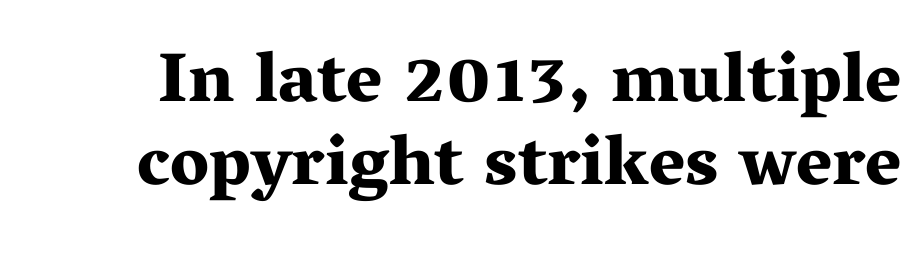
{"serif": "yes", "italic": "no", "bold": "yes", "weight": "bold", "width": "wide", "stroke_contrast": "medium", "x_height": "medium", "monospaced": "no", "underline": "no", "line_spacing_ratio": 1.18, "letter_spacing": "normal", "letter_spacing_em": 0.0, "glyph_px": 70}
